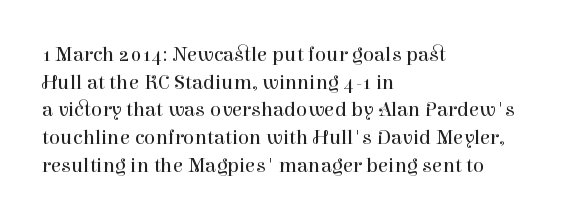
{"italic": "no", "bold": "no", "underline": "no", "align": "left", "line_spacing": "normal", "line_spacing_ratio": 1.32, "letter_spacing": "normal", "letter_spacing_em": 0.0, "glyph_px": 21}
